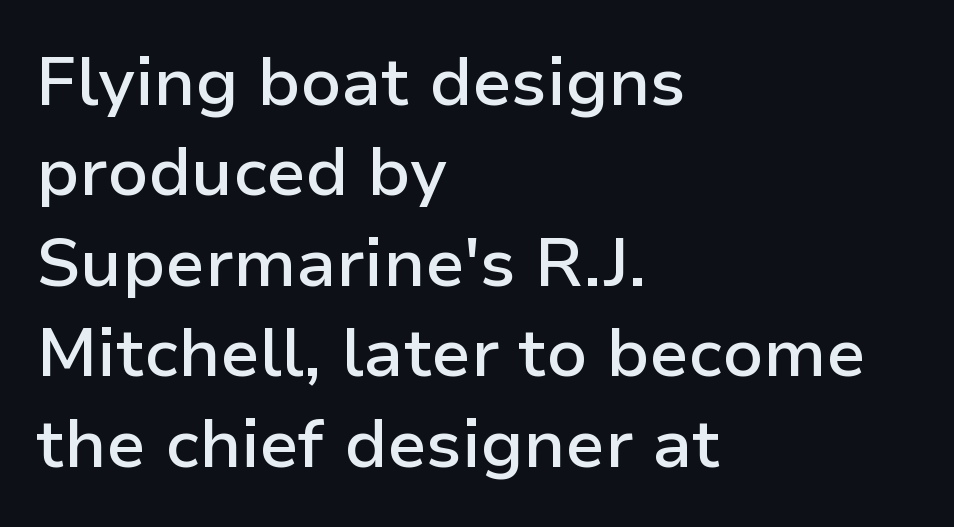
Q: Is the text bold? A: Semi-bold.
Q: Is the text italic (slanted)? A: No, it is upright.
Q: Is the typeface a serif or a sans-serif typeface? A: Sans-serif.
Q: Is the text underlined? A: No.
Q: How is the paragraph aligned? A: Left-aligned.
Q: Is the spacing between letters normal or unusually wide? A: Normal.
Q: Is the spacing between lines tight, normal or loose? A: Normal.
Q: Width (condensed, normal, or wide)? A: Normal.
Q: Stroke contrast? A: Low.
Q: x-height? A: Medium.
Q: Monospaced? A: No.
